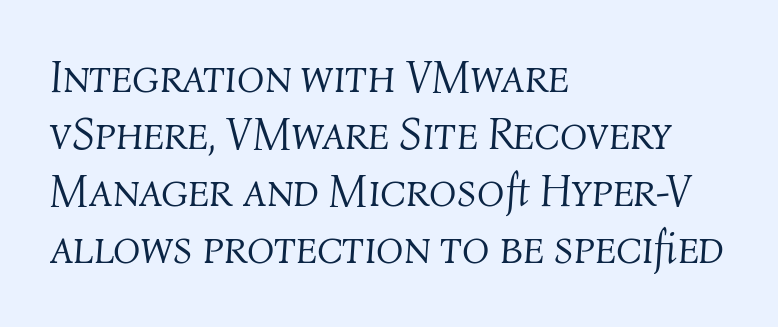
The image shows 45 px light type, italic (leaning right); set left-aligned, normal line spacing (1.27x), normal letter spacing, not underlined; medium stroke contrast and a medium x-height.
